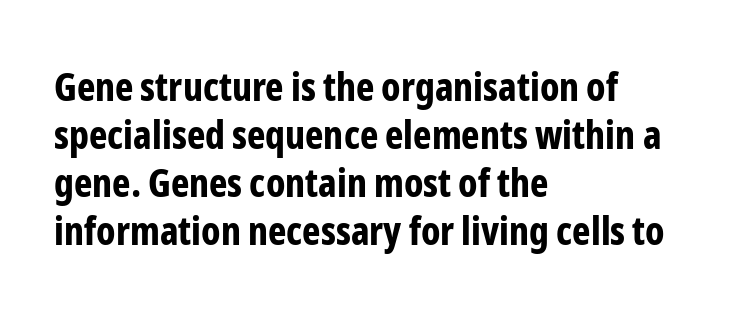
Q: Is the text bold? A: Yes.
Q: Is the text italic (slanted)? A: No, it is upright.
Q: Is the typeface a serif or a sans-serif typeface? A: Sans-serif.
Q: Is the text underlined? A: No.
Q: How is the paragraph aligned? A: Left-aligned.
Q: Is the spacing between letters normal or unusually wide? A: Normal.
Q: Width (condensed, normal, or wide)? A: Condensed.
Q: Stroke contrast? A: Low.
Q: x-height? A: Medium.
Q: Monospaced? A: No.
